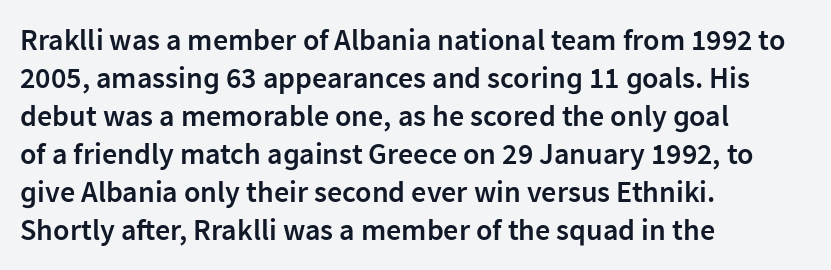
The image shows 30 px semibold sans-serif type, upright; set left-aligned, normal line spacing (1.27x), normal letter spacing, not underlined; low stroke contrast and a medium x-height.
